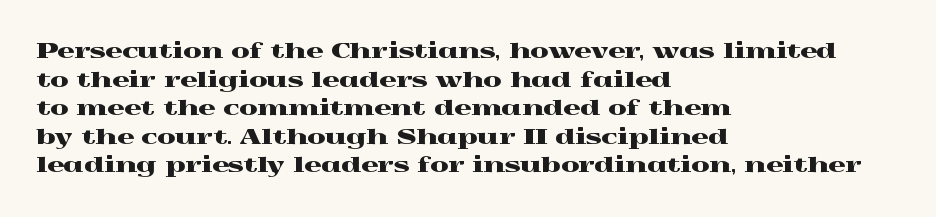
The rendering keeps characters at their native spacing. Does the lettering tilt? It doesn't — this is upright. Descender tails drop into unmarked territory. The lines sit at an ordinary, default distance from one another. One-word summary of the alignment: left.
